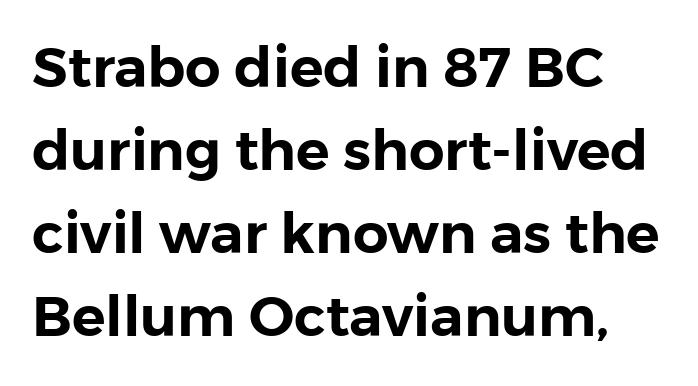
The image shows 56 px sans-serif type, upright; set normal line spacing (1.48x), normal letter spacing, not underlined; low stroke contrast and a medium x-height.
